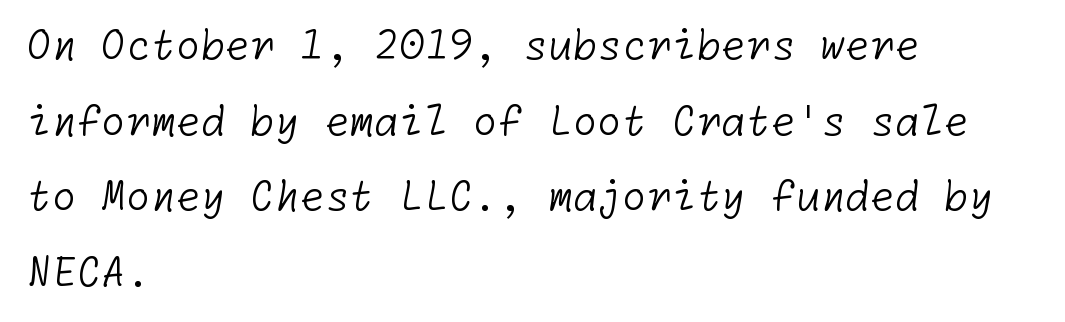
Typeset ragged right — the left edge is the straight one. On a weight scale, this lands at 450 or below. Only glyphs here, with clear space below each row. Inter-character spacing is left at the font's built-in metrics. Serif or sans? Sans — the stroke terminals are bare.
